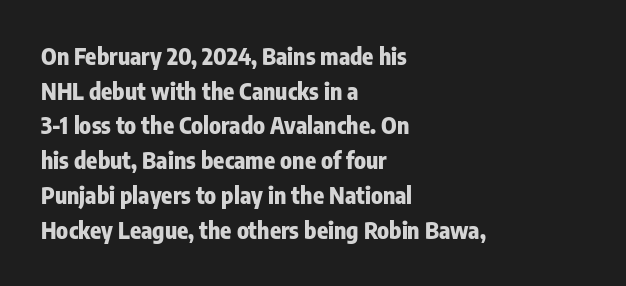
Q: Is the text bold? A: Yes.
Q: Is the text italic (slanted)? A: No, it is upright.
Q: Is the text underlined? A: No.
Q: How is the paragraph aligned? A: Left-aligned.
Q: Is the spacing between letters normal or unusually wide? A: Normal.
Q: Is the spacing between lines tight, normal or loose? A: Normal.
